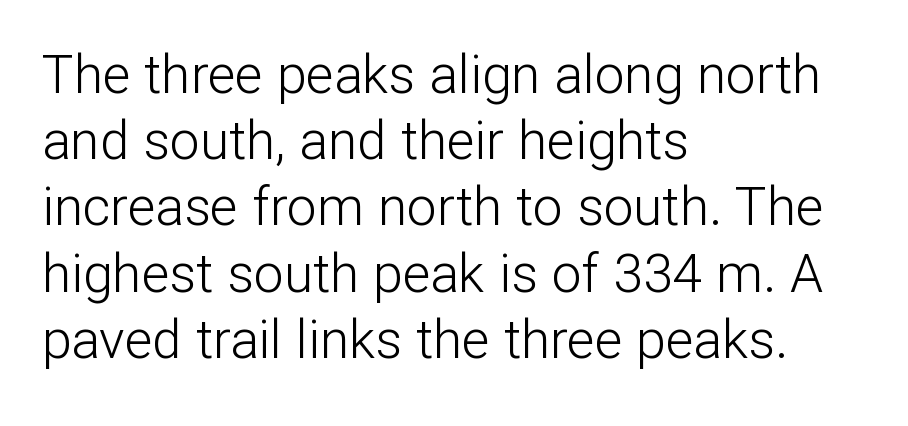
Q: Is the text bold? A: No.
Q: Is the text italic (slanted)? A: No, it is upright.
Q: Is the typeface a serif or a sans-serif typeface? A: Sans-serif.
Q: Is the text underlined? A: No.
Q: How is the paragraph aligned? A: Left-aligned.
Q: Is the spacing between letters normal or unusually wide? A: Normal.
Q: Is the spacing between lines tight, normal or loose? A: Normal.
Q: Width (condensed, normal, or wide)? A: Normal.
Q: Stroke contrast? A: Low.
Q: x-height? A: Medium.
Q: Monospaced? A: No.
